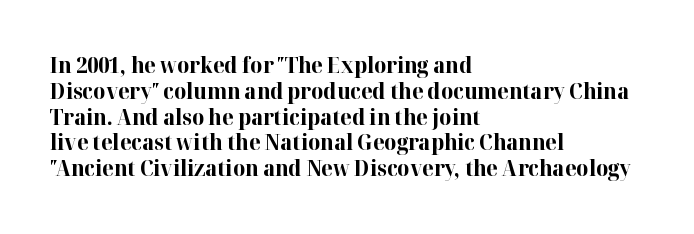
Q: Is the text bold? A: Yes.
Q: Is the text italic (slanted)? A: No, it is upright.
Q: Is the text underlined? A: No.
Q: How is the paragraph aligned? A: Left-aligned.
Q: Is the spacing between letters normal or unusually wide? A: Normal.
